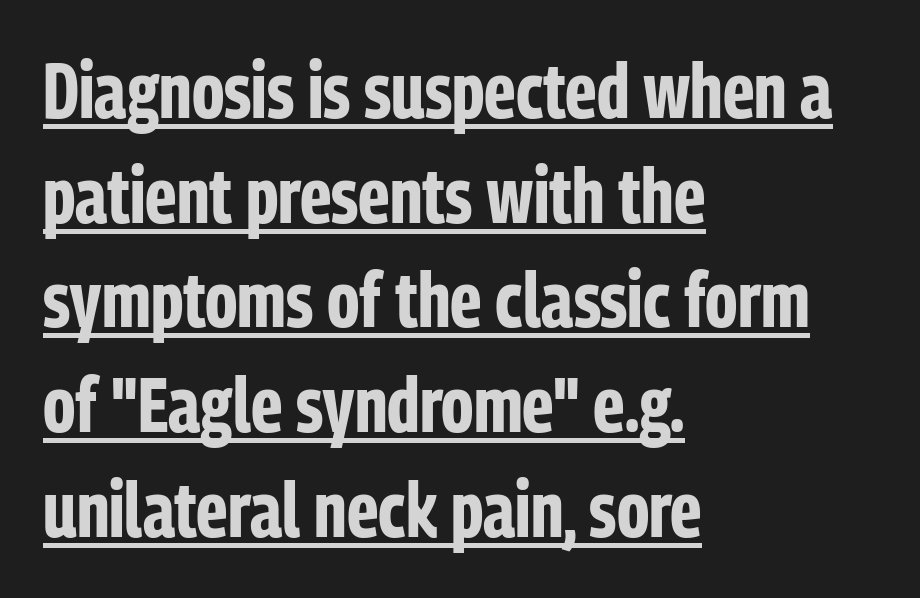
{"serif": "no", "italic": "no", "bold": "yes", "weight": "bold", "width": "condensed", "stroke_contrast": "low", "x_height": "medium", "monospaced": "no", "underline": "yes", "align": "left", "line_spacing": "normal", "line_spacing_ratio": 1.36, "letter_spacing": "normal", "letter_spacing_em": 0.0, "glyph_px": 77}
